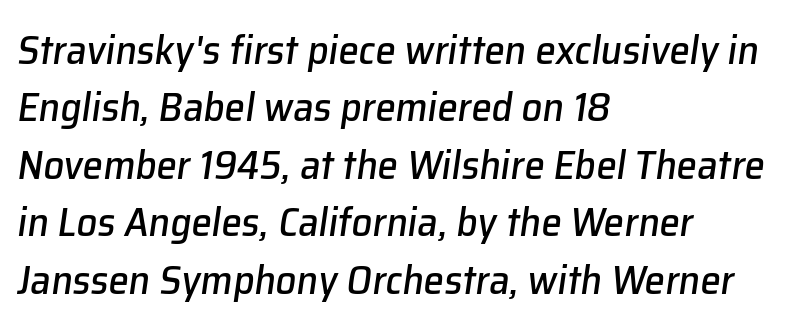
Q: Is the text italic (slanted)? A: Yes, it leans right by about 8 degrees.
Q: Is the text underlined? A: No.
Q: How is the paragraph aligned? A: Left-aligned.
Q: Is the spacing between letters normal or unusually wide? A: Normal.
Q: Is the spacing between lines tight, normal or loose? A: Normal.
Q: Width (condensed, normal, or wide)? A: Normal.
Q: Stroke contrast? A: Low.
Q: x-height? A: Medium.
Q: Monospaced? A: No.
